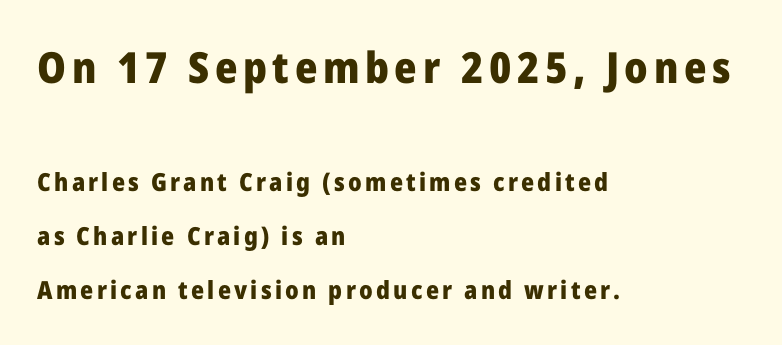
Q: Is the text bold? A: Yes.
Q: Is the text italic (slanted)? A: No, it is upright.
Q: Is the typeface a serif or a sans-serif typeface? A: Sans-serif.
Q: Is the text underlined? A: No.
Q: How is the paragraph aligned? A: Left-aligned.
Q: Is the spacing between lines tight, normal or loose? A: Loose.
Q: Which block of text is set in a larger size, the first (top) or the second (bottom)? A: The first (top) one.
Q: Width (condensed, normal, or wide)? A: Normal.
Q: Stroke contrast? A: Low.
Q: x-height? A: Medium.
Q: Monospaced? A: No.
